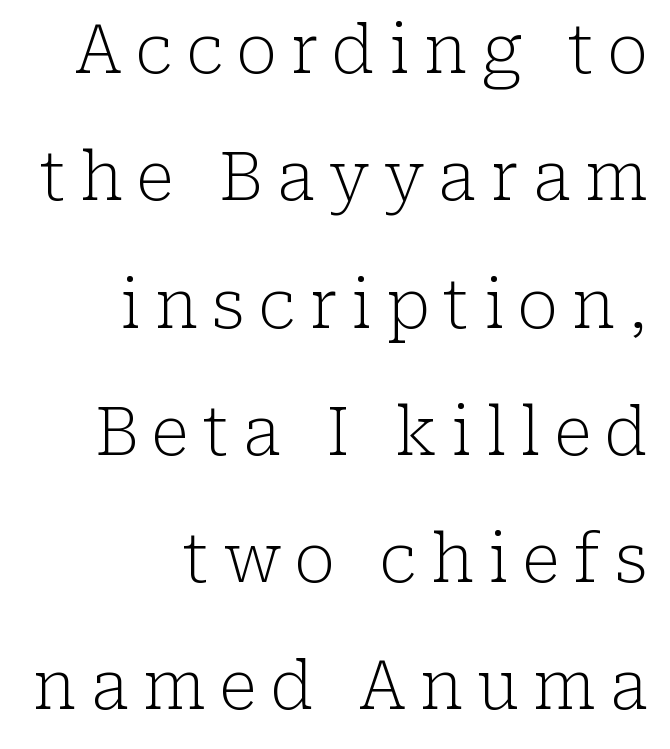
{"serif": "yes", "italic": "no", "bold": "no", "weight": "light", "width": "normal", "stroke_contrast": "low", "x_height": "medium", "monospaced": "no", "underline": "no", "align": "right", "line_spacing": "loose", "line_spacing_ratio": 1.9, "letter_spacing": "wide", "letter_spacing_em": 0.21, "glyph_px": 67}
